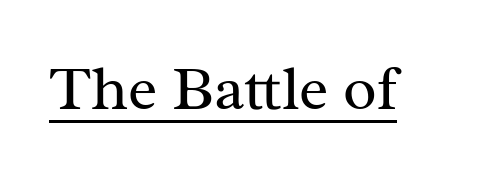
Examine the stroke ends and you'll spot serifs. The letters stand straight up with perfectly vertical stems. Do the characters align in a grid? No, the font is proportional. Letters have the restrained weight of plain body copy at most. Beneath each row of characters lies a ruled line. How are the letters spaced? Ordinarily, with no added tracking.
